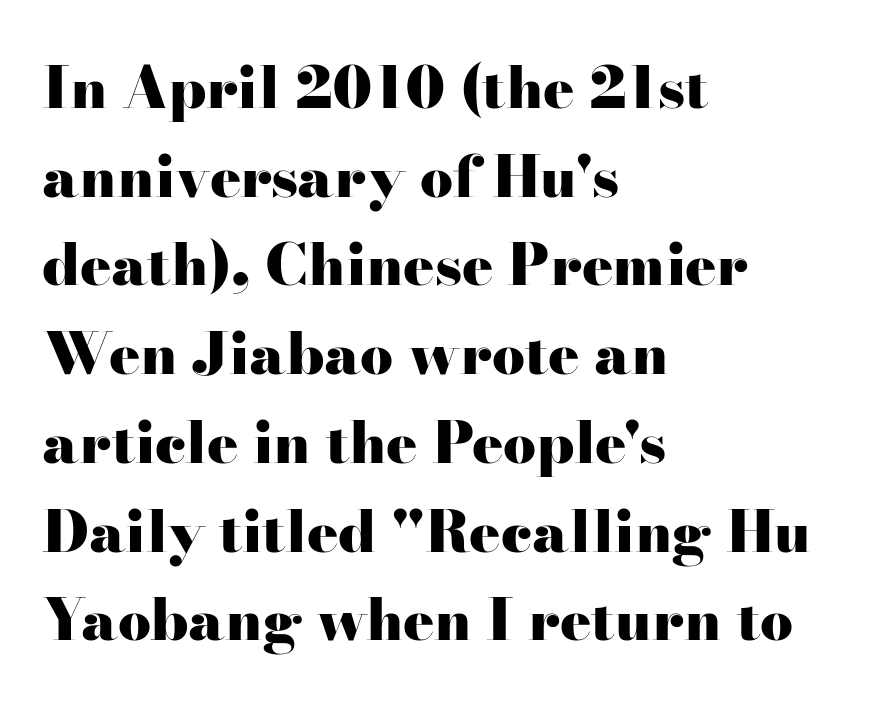
The image shows 58 px heavy, wide serif type, upright; set left-aligned, normal line spacing (1.53x), normal letter spacing, not underlined; high stroke contrast and a small x-height.
